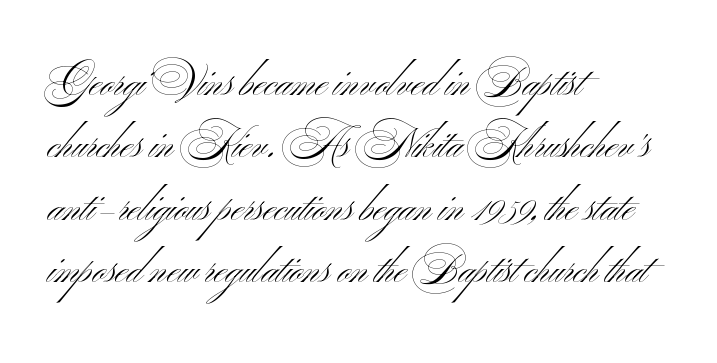
{"serif": "no", "bold": "no", "weight": "light", "width": "wide", "stroke_contrast": "medium", "x_height": "small", "monospaced": "no", "underline": "no", "align": "left", "line_spacing": "normal", "line_spacing_ratio": 1.56, "letter_spacing": "normal", "letter_spacing_em": 0.0, "glyph_px": 40}
